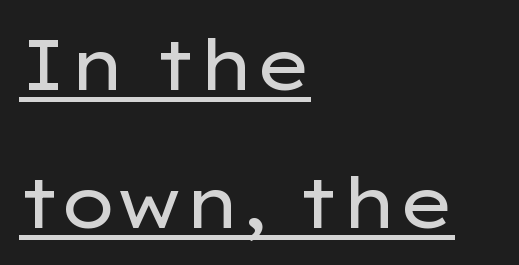
Q: Is the text bold? A: No.
Q: Is the text italic (slanted)? A: No, it is upright.
Q: Is the typeface a serif or a sans-serif typeface? A: Sans-serif.
Q: Is the text underlined? A: Yes.
Q: How is the paragraph aligned? A: Left-aligned.
Q: Is the spacing between letters normal or unusually wide? A: Normal.
Q: Is the spacing between lines tight, normal or loose? A: Loose.
Q: Width (condensed, normal, or wide)? A: Wide.
Q: Stroke contrast? A: Low.
Q: x-height? A: Medium.
Q: Monospaced? A: No.
